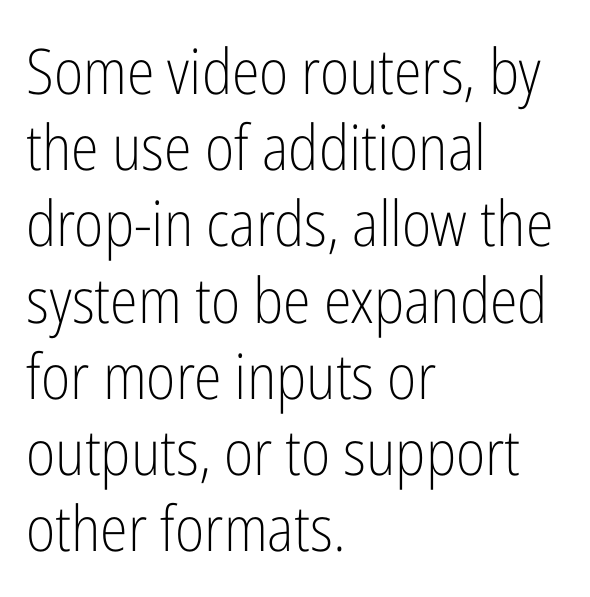
The image shows 63 px light, condensed sans-serif type, upright; set left-aligned, line spacing 1.21x, normal letter spacing, not underlined; low stroke contrast and a medium x-height.
